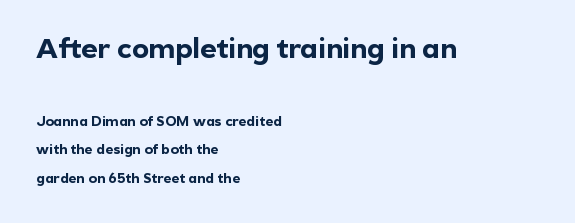
Plain, unruled lines of type. In terms of weight, the rendering is a true, heavy bold. Unlike a traditional serif, this face leaves its strokes unadorned. Horizontal bands of white between lines are thick stripes.
